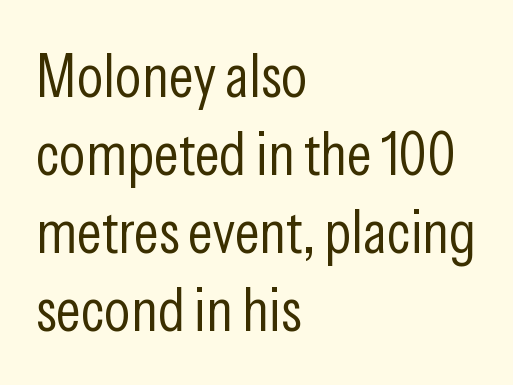
Upright lettering throughout. The typeface chosen for these lines omits serifs. The weight would be labelled regular, book, light, or lighter still. The face used here is proportionally spaced, like ordinary book or web type.
